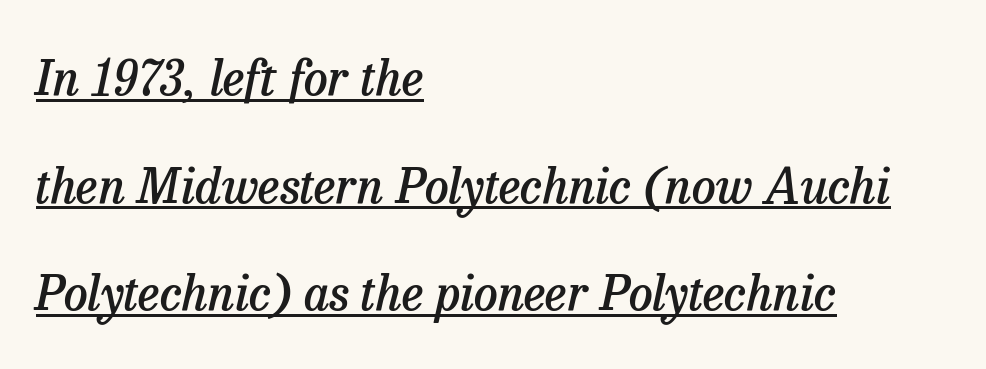
Yep, those are serifs on the letters. Stems and bowls a touch heavier than normal — semibold. The lines are quadded left. Students, observe the line beneath the letters — that is underlining. Inter-character spacing is left at the font's built-in metrics. The font's italic variant was chosen for this text.
